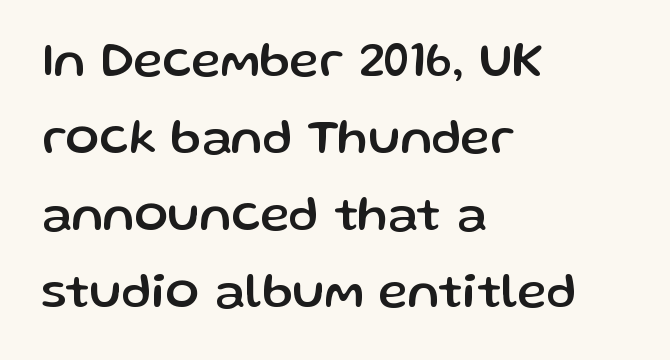
The image shows 50 px sans-serif type, upright; set left-aligned, normal line spacing (1.54x), normal letter spacing, not underlined; low stroke contrast and a medium x-height.
